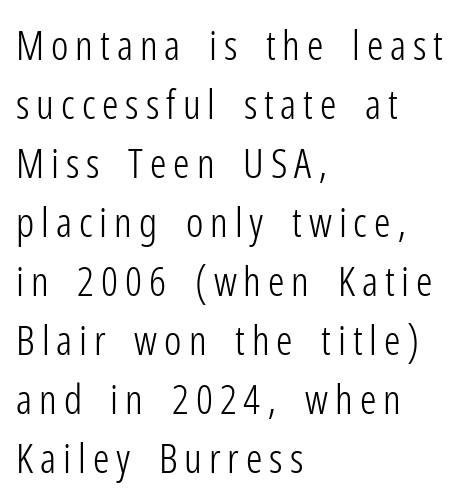
Q: Is the text bold? A: No.
Q: Is the text italic (slanted)? A: No, it is upright.
Q: Is the typeface a serif or a sans-serif typeface? A: Sans-serif.
Q: Is the text underlined? A: No.
Q: How is the paragraph aligned? A: Left-aligned.
Q: Is the spacing between lines tight, normal or loose? A: Normal.
Q: Width (condensed, normal, or wide)? A: Condensed.
Q: Stroke contrast? A: Low.
Q: x-height? A: Medium.
Q: Monospaced? A: No.
